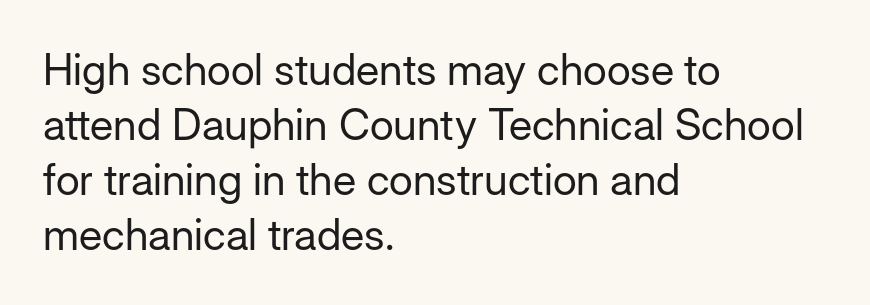
Q: Is the text bold? A: No.
Q: Is the text italic (slanted)? A: No, it is upright.
Q: Is the typeface a serif or a sans-serif typeface? A: Sans-serif.
Q: Is the text underlined? A: No.
Q: How is the paragraph aligned? A: Left-aligned.
Q: Is the spacing between letters normal or unusually wide? A: Normal.
Q: Is the spacing between lines tight, normal or loose? A: Normal.
Q: Width (condensed, normal, or wide)? A: Normal.
Q: Stroke contrast? A: Low.
Q: x-height? A: Medium.
Q: Monospaced? A: No.
